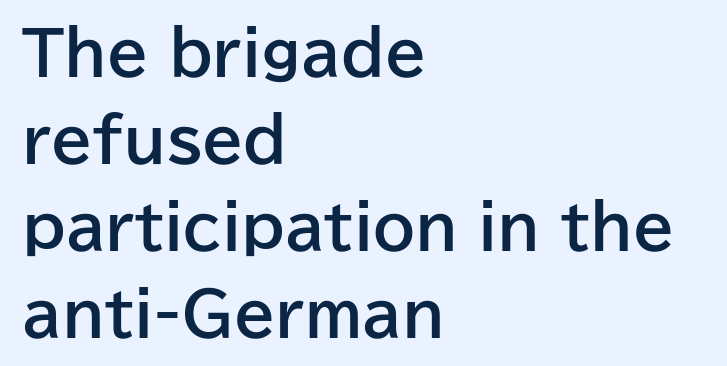
{"serif": "no", "italic": "no", "bold": "yes", "weight": "bold", "width": "normal", "stroke_contrast": "low", "x_height": "medium", "monospaced": "no", "underline": "no", "align": "left", "line_spacing": "normal", "line_spacing_ratio": 1.45, "letter_spacing": "normal", "letter_spacing_em": 0.0, "glyph_px": 60}
